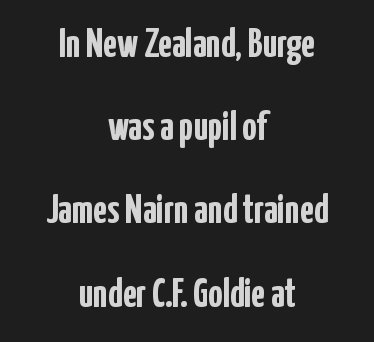
Q: Is the text bold? A: Yes.
Q: Is the text italic (slanted)? A: No, it is upright.
Q: Is the typeface a serif or a sans-serif typeface? A: Sans-serif.
Q: Is the text underlined? A: No.
Q: How is the paragraph aligned? A: Centered.
Q: Is the spacing between letters normal or unusually wide? A: Normal.
Q: Is the spacing between lines tight, normal or loose? A: Loose.
Q: Width (condensed, normal, or wide)? A: Condensed.
Q: Stroke contrast? A: Low.
Q: x-height? A: Medium.
Q: Monospaced? A: No.
